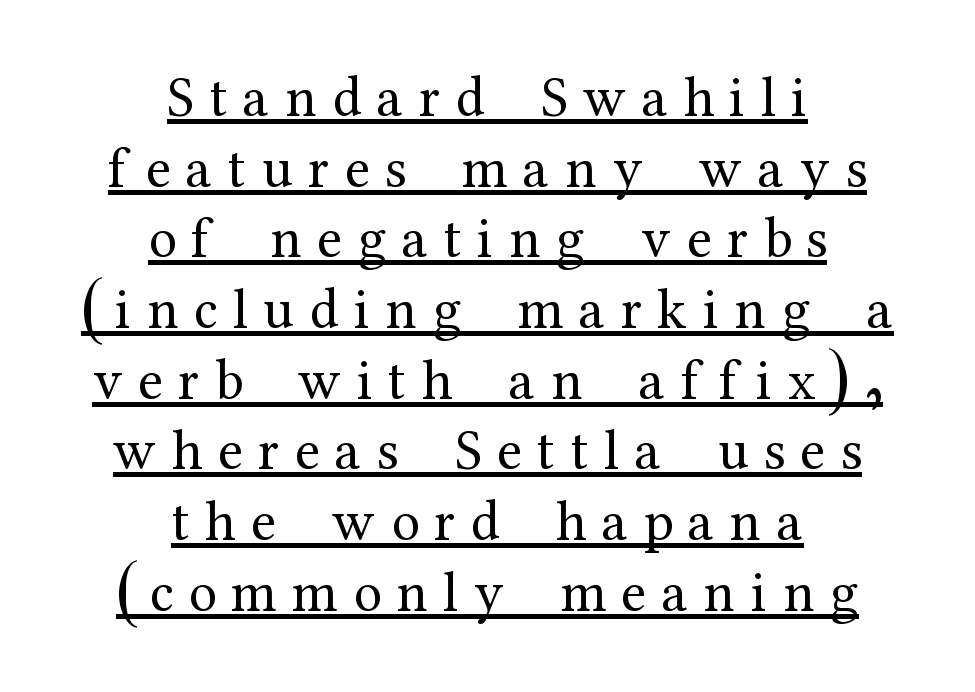
The image shows 57 px regular-weight serif type, upright; set centered, line spacing 1.24x, unusually wide letter spacing (+0.27 em), underlined; medium stroke contrast and a medium x-height.
